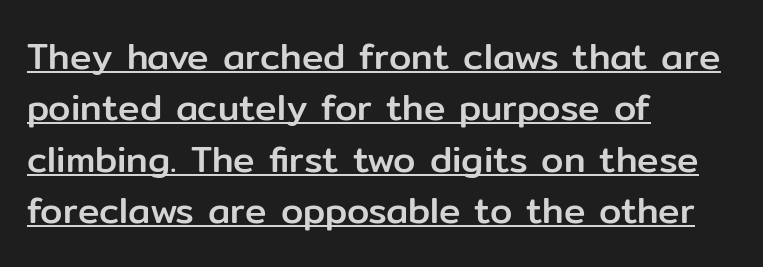
{"serif": "no", "italic": "no", "width": "normal", "stroke_contrast": "low", "x_height": "medium", "monospaced": "no", "underline": "yes", "align": "left", "line_spacing": "normal", "line_spacing_ratio": 1.43, "letter_spacing": "normal", "letter_spacing_em": 0.0, "glyph_px": 36}
